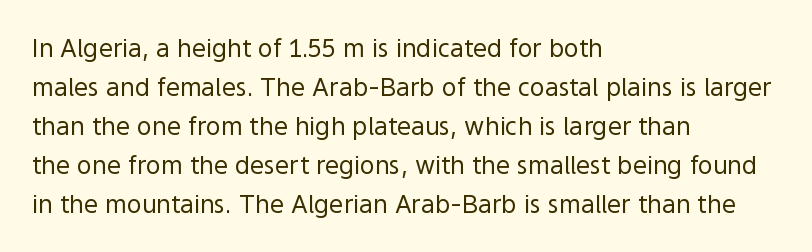
The space between consecutive lines is moderate. In terms of letterspacing, this is plain default setting. This rendering features lettering with no underline. Is the stroke heavy? The answer is a plain regular-or-lighter.
